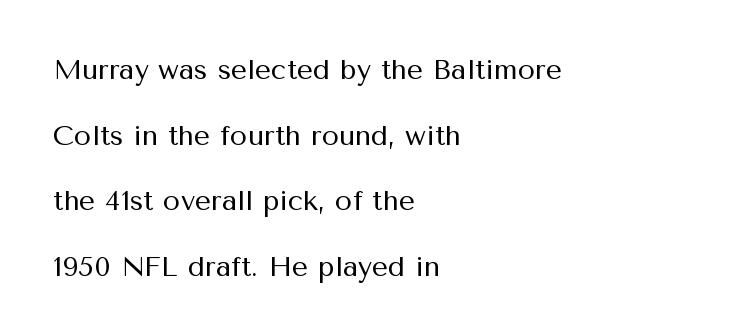
{"serif": "no", "italic": "no", "bold": "no", "weight": "regular", "width": "normal", "stroke_contrast": "medium", "x_height": "medium", "monospaced": "no", "underline": "no", "align": "left", "line_spacing": "loose", "line_spacing_ratio": 2.34, "letter_spacing": "normal", "letter_spacing_em": 0.0, "glyph_px": 28}
